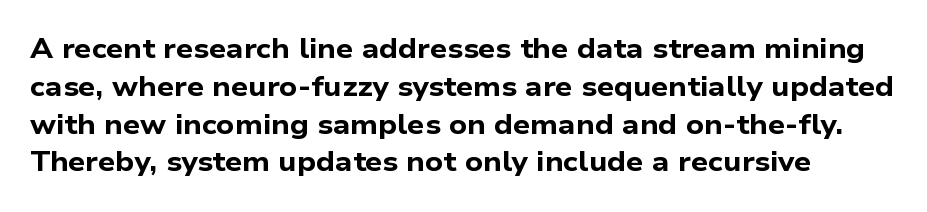
A bare baseline throughout the passage. The typesetting leans heavy: a genuine bold. This block has exactly the height ordinary leading produces. In terms of letterspacing, this is plain default setting.
